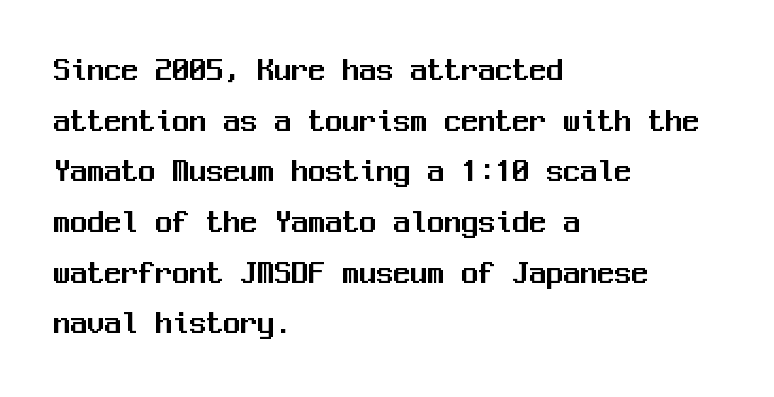
The image shows 34 px sans-serif type, upright, monospaced; set left-aligned, normal line spacing (1.49x), normal letter spacing, not underlined; medium stroke contrast and a medium x-height.
